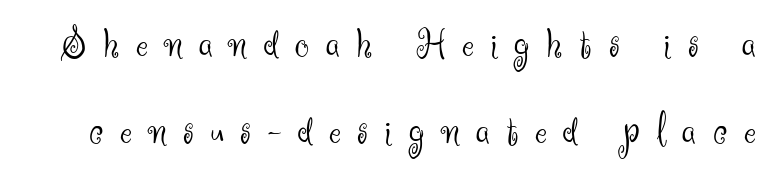
A clean baseline with only descenders dipping below it. There is plenty of visible air inserted between adjacent glyphs. Think of a printed novel: that variable character pitch is what you see here. Rows of type keep a wide berth in the vertical direction.
